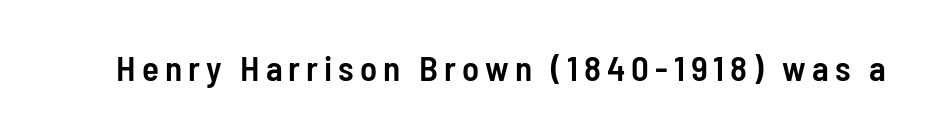
{"serif": "no", "italic": "no", "bold": "semi", "weight": "semibold", "width": "condensed", "stroke_contrast": "low", "x_height": "medium", "monospaced": "no", "underline": "no", "glyph_px": 35}
